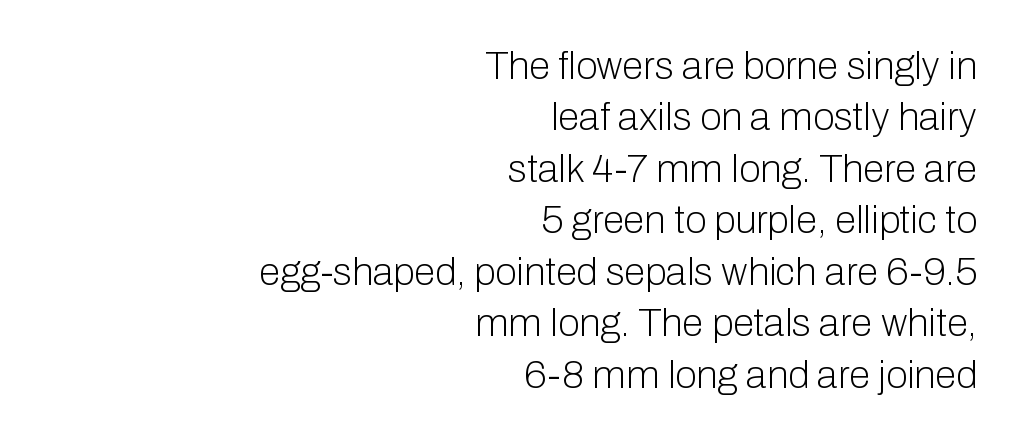
Note: no serifs on the glyphs. The space directly below the letters is spotless. Rendered with straight, roman letterforms. Compared with typical paragraphs, the rows here are spaced about the same. The passage shown is typed in a proportional face where columns would drift. Layout note: lines flush right.
